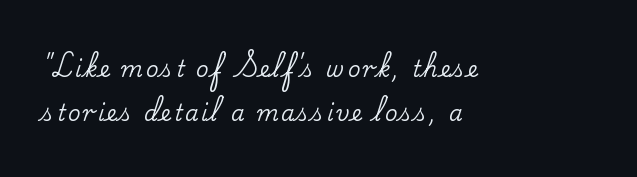
{"underline": "no", "align": "left", "line_spacing": "loose", "line_spacing_ratio": 1.98, "glyph_px": 22}
